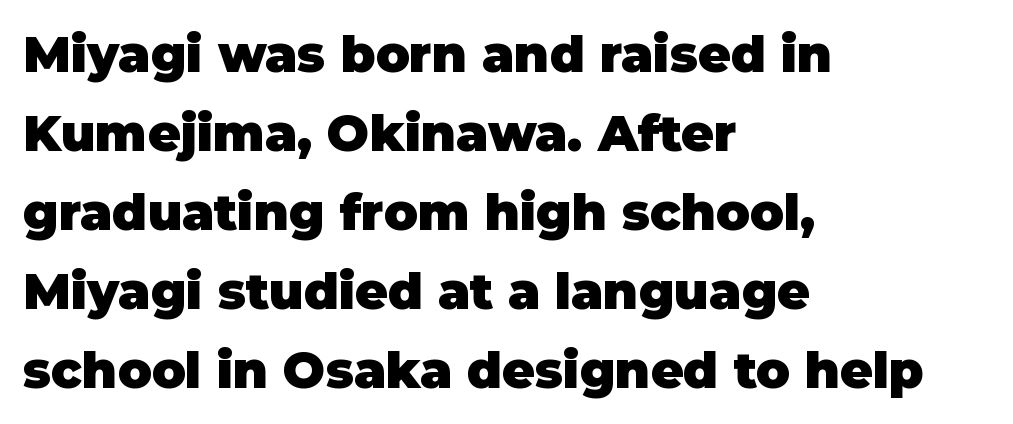
The rendering uses a bold face; every stroke is thick and dark. Character widths vary here, with narrow letters taking less room than wide ones. Italic? Not at all — the glyphs are vertical. These lines stack with their left ends in a neat column. Here the glyphs are tracked normally, forming tight word shapes. The text was rendered using a sans face with plain stroke endings.
